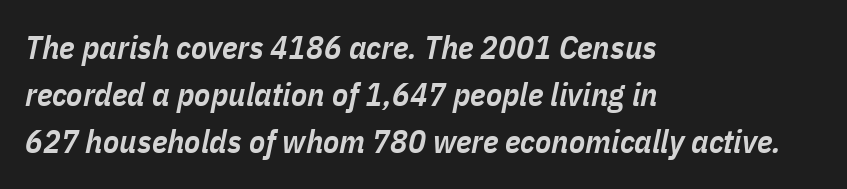
Q: Is the text bold? A: Semi-bold.
Q: Is the text italic (slanted)? A: Yes, it leans right by about 11 degrees.
Q: Is the text underlined? A: No.
Q: How is the paragraph aligned? A: Left-aligned.
Q: Is the spacing between letters normal or unusually wide? A: Normal.
Q: Is the spacing between lines tight, normal or loose? A: Normal.
Q: Width (condensed, normal, or wide)? A: Condensed.
Q: Stroke contrast? A: Low.
Q: x-height? A: Medium.
Q: Monospaced? A: No.
